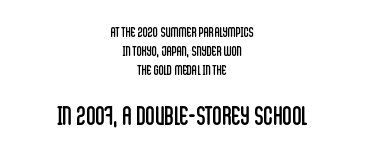
The image shows 26 px text type, upright; set centered, normal line spacing (1.34x), normal letter spacing, not underlined; the second (bottom) block is 1.86x larger.
